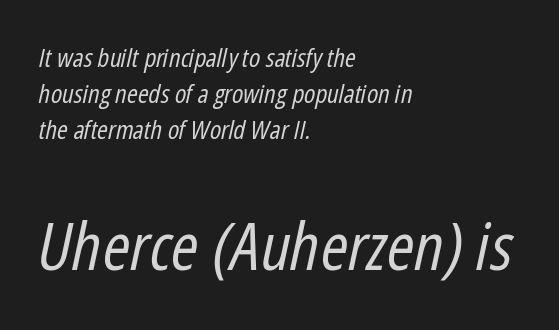
A typesetter would call this proportional, since set widths differ per character. Summary of weight: not heavy and not bold. An italicized treatment has been applied to the whole sample. Does the copy run flush right? No — it runs flush left. You get the small type first, then a jump to larger type.
